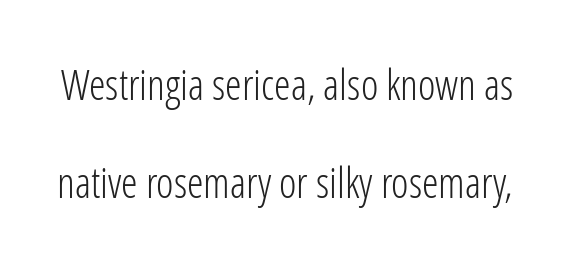
{"serif": "no", "italic": "no", "bold": "no", "weight": "light", "width": "condensed", "stroke_contrast": "low", "x_height": "medium", "monospaced": "no", "underline": "no", "line_spacing": "loose", "line_spacing_ratio": 2.33, "letter_spacing": "normal", "letter_spacing_em": 0.0, "glyph_px": 42}
